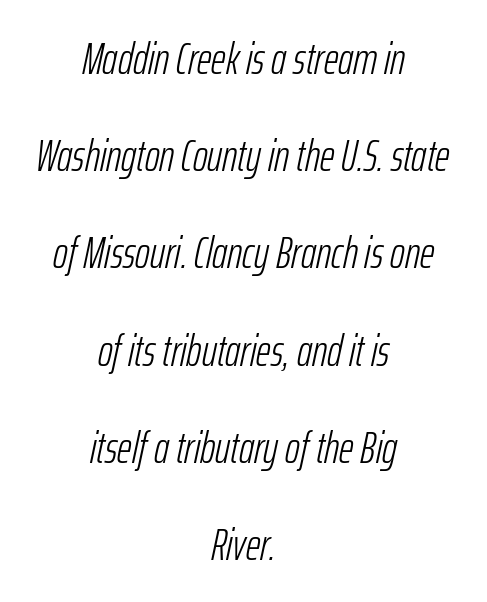
{"italic": "yes", "lean": "right", "slant_degrees": 12, "bold": "no", "weight": "light", "width": "condensed", "stroke_contrast": "low", "x_height": "medium", "monospaced": "no", "underline": "no", "align": "center", "line_spacing": "loose", "line_spacing_ratio": 2.16, "letter_spacing": "normal", "letter_spacing_em": 0.0, "glyph_px": 45}
